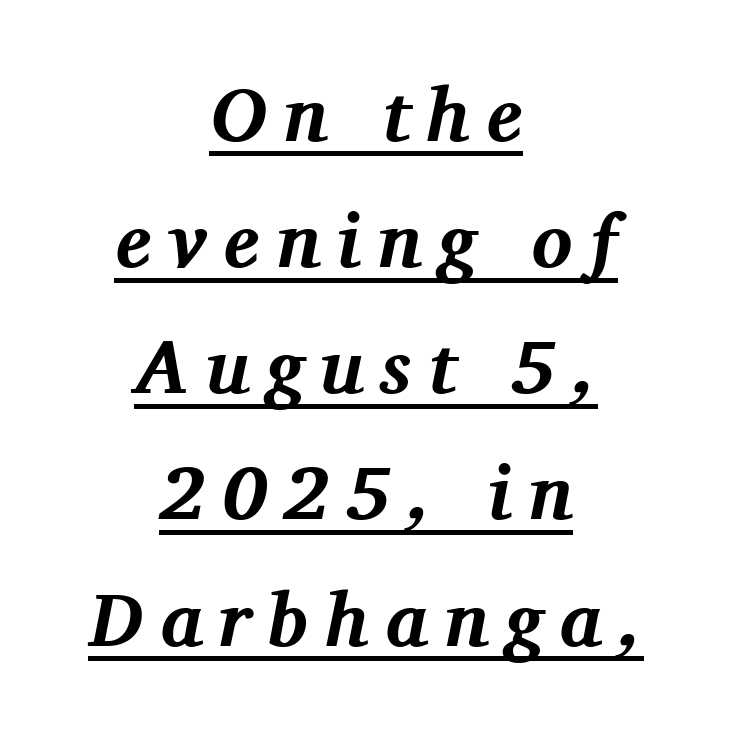
A typesetter would mark this as italic. To sum up the face: it has serifs. The letters are spread apart with noticeably loose tracking. Do the characters align in a grid? No, the font is proportional. Vertically, the passage feels balanced, rows spaced as you'd expect. The characters look thick and weighty, a clear bold.
